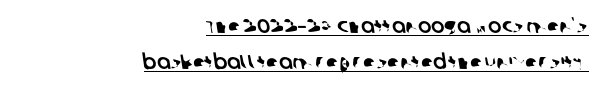
There is no visible air inserted between adjacent glyphs. The paragraph shown leans on its right margin. These characters rest on top of a visible drawn line.
